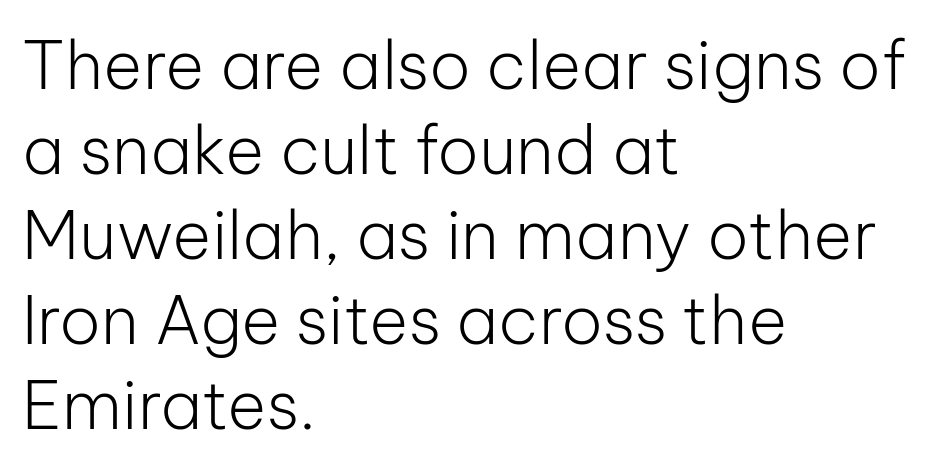
The image shows 67 px light sans-serif type, upright; set left-aligned, normal line spacing (1.27x), normal letter spacing, not underlined; low stroke contrast and a medium x-height.
